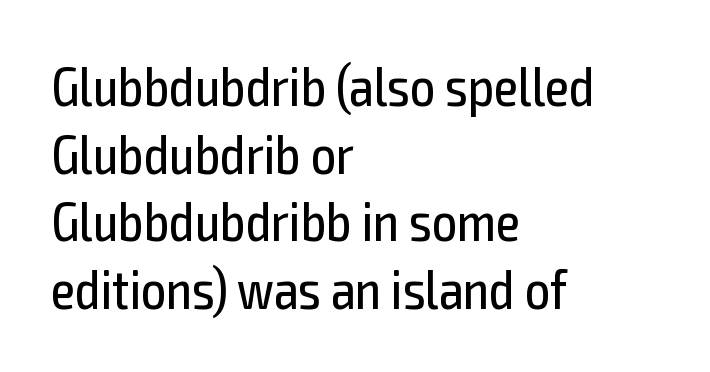
{"serif": "no", "italic": "no", "bold": "no", "weight": "regular", "width": "condensed", "x_height": "medium", "monospaced": "no", "underline": "no", "align": "left", "line_spacing_ratio": 1.23, "letter_spacing": "normal", "letter_spacing_em": 0.0, "glyph_px": 55}
